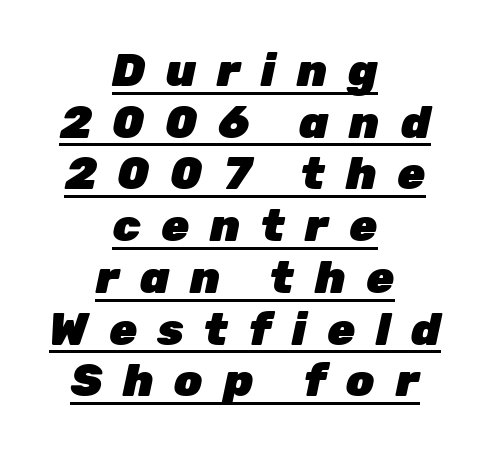
{"italic": "yes", "lean": "right", "slant_degrees": 12, "bold": "yes", "weight": "heavy", "width": "normal", "stroke_contrast": "low", "x_height": "medium", "monospaced": "no", "underline": "yes", "align": "center", "line_spacing": "tight", "line_spacing_ratio": 1.15, "letter_spacing": "wide", "letter_spacing_em": 0.46, "glyph_px": 45}
